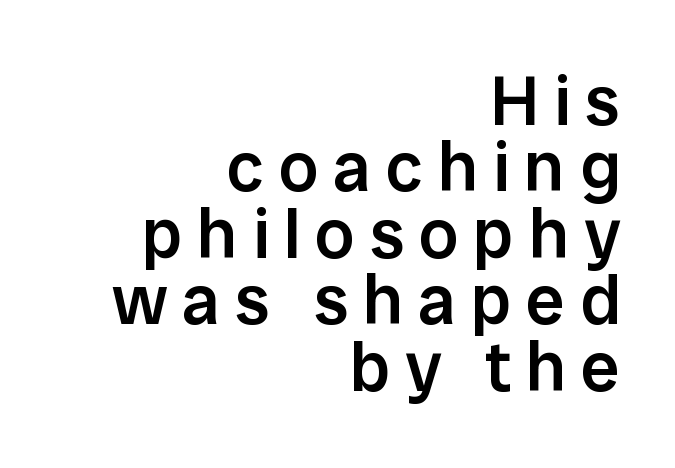
{"serif": "no", "italic": "no", "bold": "semi", "weight": "semibold", "width": "normal", "stroke_contrast": "low", "x_height": "medium", "monospaced": "no", "underline": "no", "align": "right", "line_spacing": "tight", "line_spacing_ratio": 0.95, "letter_spacing": "wide", "letter_spacing_em": 0.21, "glyph_px": 70}
